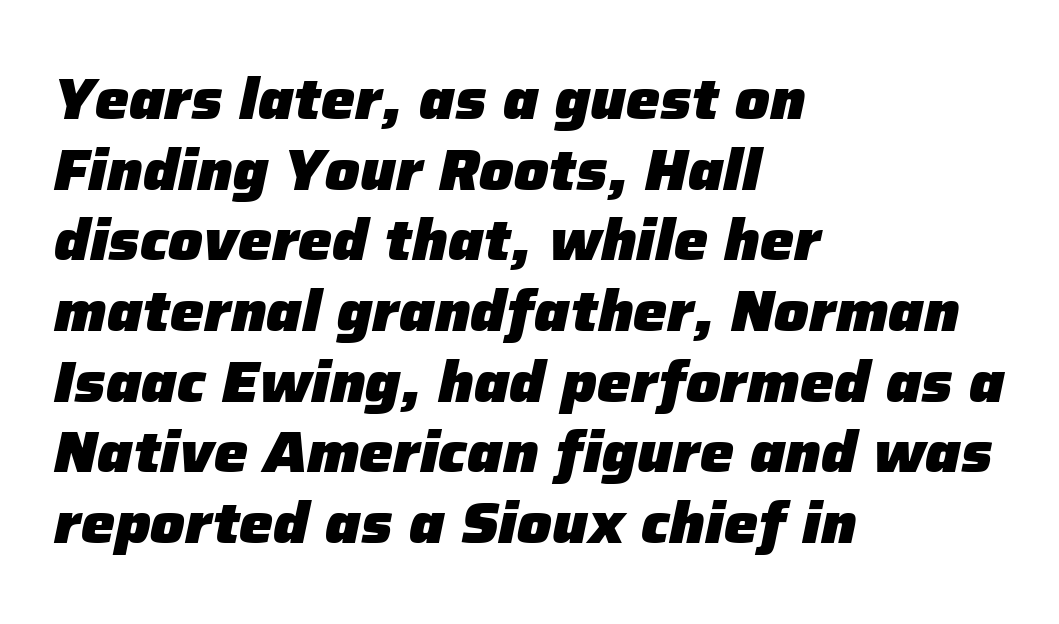
Typographic density is high because the face is bold. Every character sits at an angle, as italics do. Varying glyph widths throughout — classic text-font behaviour. Nobody touched the tracking dial on this one. The foot of each line stays bare and open. All the whitespace from short lines collects on the right.
